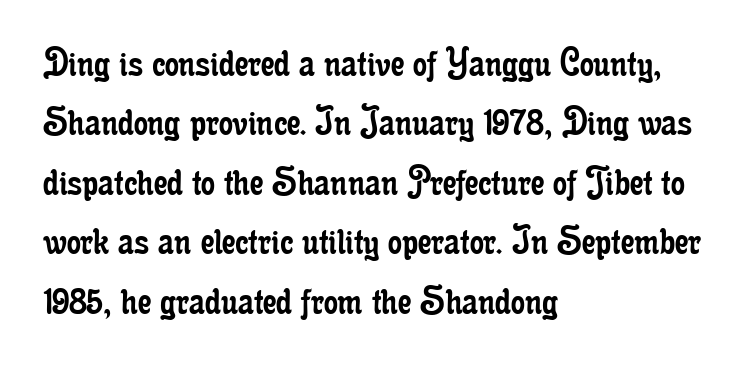
Q: Is the text bold? A: No.
Q: Is the text italic (slanted)? A: No, it is upright.
Q: Is the typeface a serif or a sans-serif typeface? A: Serif.
Q: Is the text underlined? A: No.
Q: How is the paragraph aligned? A: Left-aligned.
Q: Is the spacing between letters normal or unusually wide? A: Normal.
Q: Is the spacing between lines tight, normal or loose? A: Normal.
Q: Width (condensed, normal, or wide)? A: Condensed.
Q: Stroke contrast? A: Low.
Q: x-height? A: Small.
Q: Monospaced? A: No.
